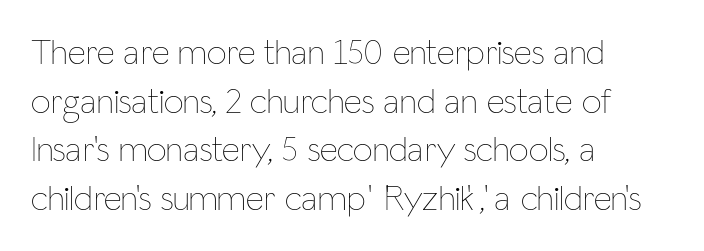
{"italic": "no", "bold": "no", "weight": "thin", "width": "condensed", "stroke_contrast": "low", "x_height": "medium", "monospaced": "no", "underline": "no", "align": "left", "line_spacing": "normal", "line_spacing_ratio": 1.39, "letter_spacing": "normal", "letter_spacing_em": 0.0, "glyph_px": 35}
